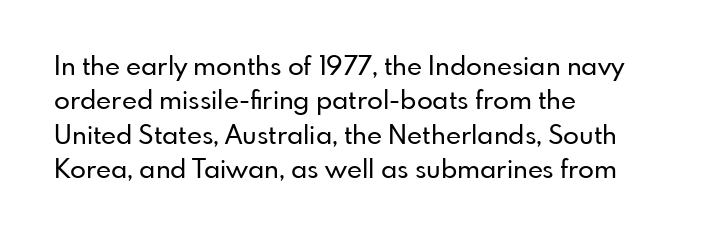
{"italic": "no", "underline": "no", "align": "left", "line_spacing": "normal", "line_spacing_ratio": 1.32, "letter_spacing": "normal", "letter_spacing_em": 0.0, "glyph_px": 26}
